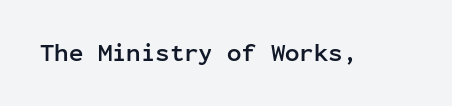
The image shows 24 px bold type, upright; set normal letter spacing, not underlined.
